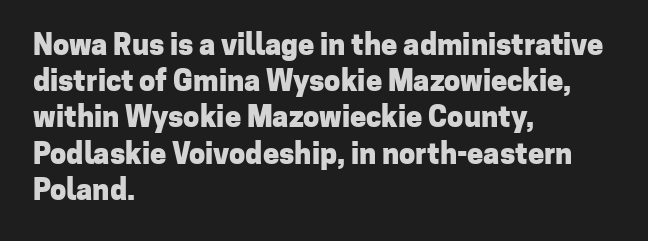
Anything drawn beneath the words? Only blank space. Upright lettering throughout. Line beginnings align vertically; line endings do not. These lines carry a lot of weight — the face is fully bold.
